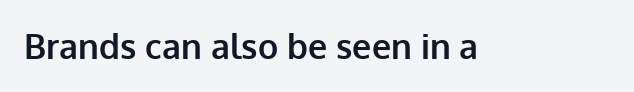
The image shows 34 px bold sans-serif type, upright; set normal letter spacing, not underlined; low stroke contrast and a medium x-height.
